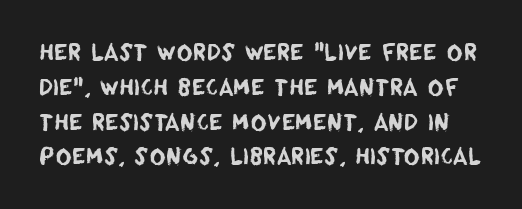
{"underline": "no", "line_spacing": "normal", "line_spacing_ratio": 1.58, "letter_spacing": "normal", "letter_spacing_em": 0.0, "glyph_px": 22}
